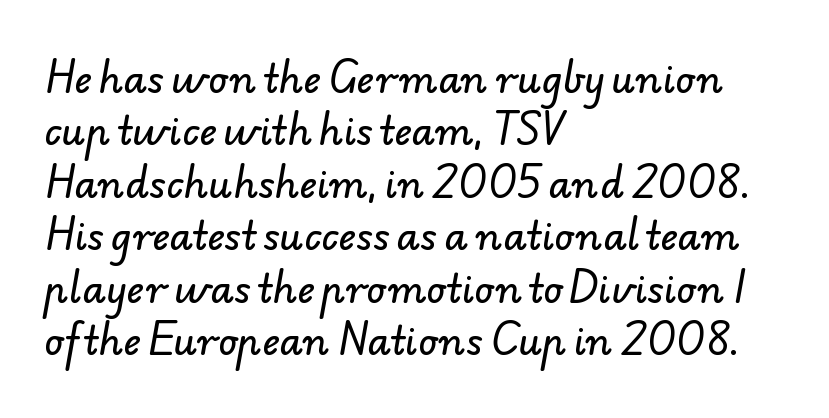
Q: Is the typeface a serif or a sans-serif typeface? A: Sans-serif.
Q: Is the text underlined? A: No.
Q: How is the paragraph aligned? A: Left-aligned.
Q: Is the spacing between letters normal or unusually wide? A: Normal.
Q: Is the spacing between lines tight, normal or loose? A: Normal.
Q: Width (condensed, normal, or wide)? A: Normal.
Q: Stroke contrast? A: Low.
Q: x-height? A: Small.
Q: Monospaced? A: No.
